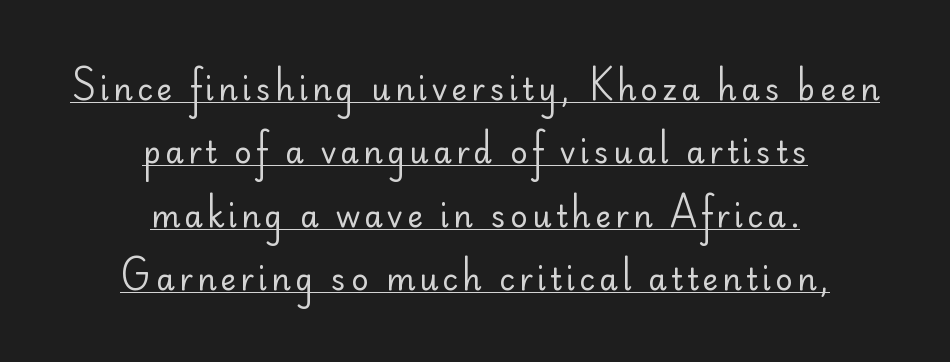
Does the lettering tilt? It doesn't — this is upright. Proportional: the letters do not fall into vertical columns. Every row of glyphs is offset so its center matches the block's center. Students, observe the line beneath the letters — that is underlining.
